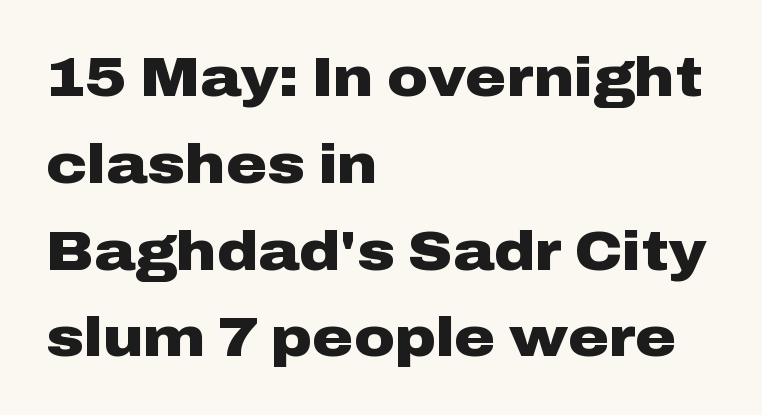
{"serif": "no", "italic": "no", "bold": "yes", "weight": "heavy", "width": "wide", "stroke_contrast": "low", "x_height": "medium", "monospaced": "no", "underline": "no", "align": "left", "line_spacing": "normal", "line_spacing_ratio": 1.55, "letter_spacing": "normal", "letter_spacing_em": 0.0, "glyph_px": 56}
